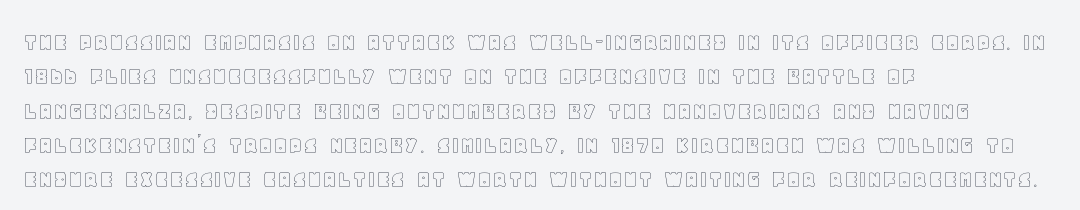
The image shows 26 px text type, upright; set left-aligned, normal line spacing (1.32x), normal letter spacing, not underlined.
